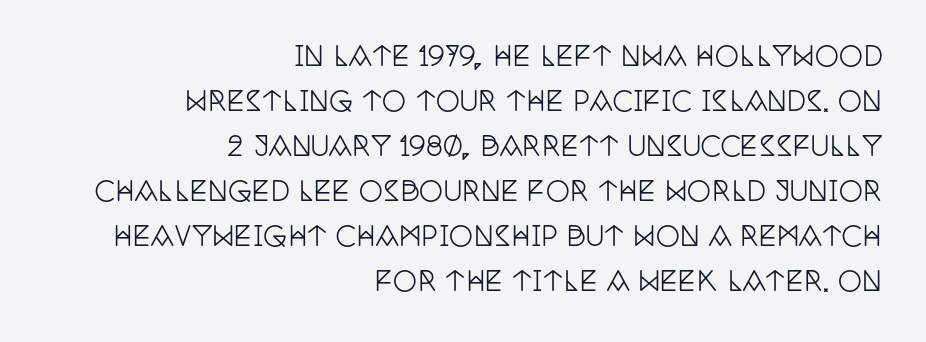
Q: Is the text italic (slanted)? A: No, it is upright.
Q: Is the text underlined? A: No.
Q: How is the paragraph aligned? A: Right-aligned.
Q: Is the spacing between letters normal or unusually wide? A: Normal.
Q: Is the spacing between lines tight, normal or loose? A: Normal.
